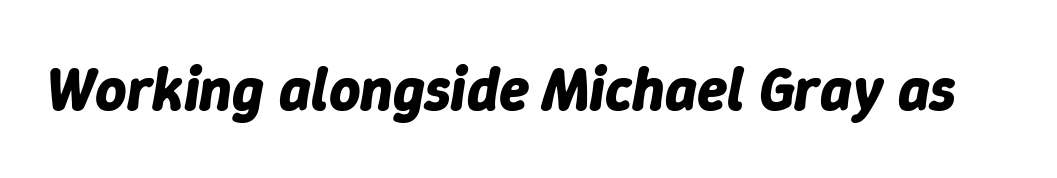
The image shows 61 px bold type, italic (leaning right); set normal letter spacing, not underlined; low stroke contrast and a medium x-height.
